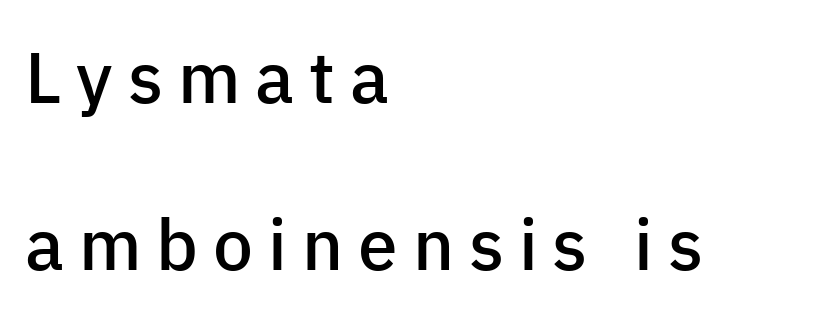
Spacing verdict: proportional, widths tailored to each character. In terms of weight, the rendering is demibold, just under bold. Every stem runs plumb, perpendicular to the baseline. Substantial extra tracking has been applied to these lines. These lines stand farther apart than default settings would place them. The space beneath each line is pristine and unruled.
